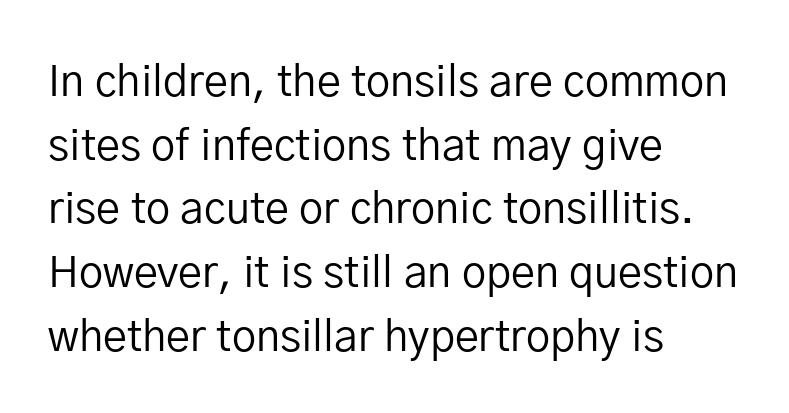
Q: Is the text bold? A: No.
Q: Is the text italic (slanted)? A: No, it is upright.
Q: Is the typeface a serif or a sans-serif typeface? A: Sans-serif.
Q: Is the text underlined? A: No.
Q: How is the paragraph aligned? A: Left-aligned.
Q: Is the spacing between letters normal or unusually wide? A: Normal.
Q: Is the spacing between lines tight, normal or loose? A: Normal.
Q: Width (condensed, normal, or wide)? A: Normal.
Q: Stroke contrast? A: Low.
Q: x-height? A: Medium.
Q: Monospaced? A: No.
